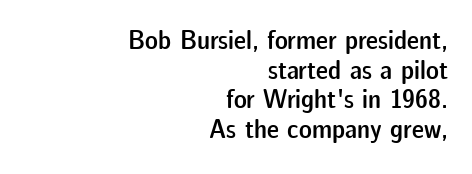
The words here are not underlined. Where is the straight margin? On the right. Do the letters lean? They stand straight. These lines carry some extra weight — a demibold, not a full bold. Students, observe: this is what under-led, compact text looks like. How are the letters spaced? Ordinarily, with no added tracking.
